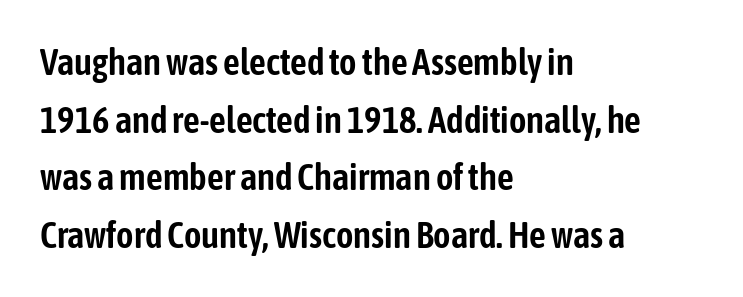
Q: Is the text italic (slanted)? A: No, it is upright.
Q: Is the typeface a serif or a sans-serif typeface? A: Sans-serif.
Q: Is the text underlined? A: No.
Q: How is the paragraph aligned? A: Left-aligned.
Q: Is the spacing between letters normal or unusually wide? A: Normal.
Q: Is the spacing between lines tight, normal or loose? A: Normal.
Q: Width (condensed, normal, or wide)? A: Condensed.
Q: Stroke contrast? A: Low.
Q: x-height? A: Medium.
Q: Monospaced? A: No.
